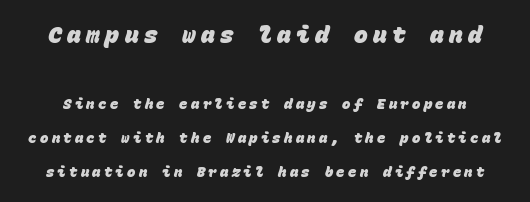
Q: Is the text bold? A: Yes.
Q: Is the text underlined? A: No.
Q: Is the spacing between letters normal or unusually wide? A: Unusually wide.
Q: Is the spacing between lines tight, normal or loose? A: Loose.
Q: Which block of text is set in a larger size, the first (top) or the second (bottom)? A: The first (top) one.
